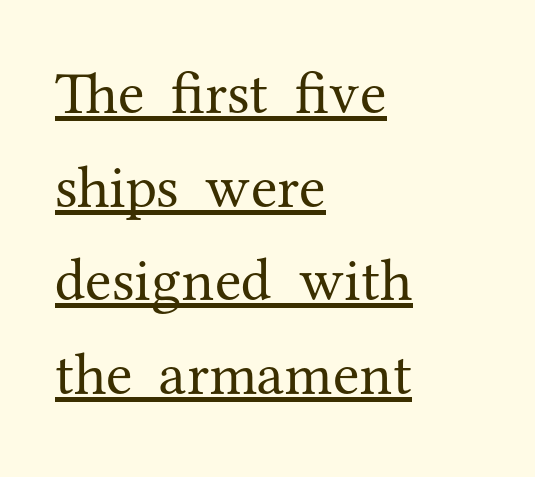
I'd call this a serif setting — the letters wear small feet. Honestly, the row spacing looks completely unremarkable. You can tell it's not italic because the verticals are truly vertical. Is this a fixed-width face? No — the glyphs have proportional, varying widths. The paragraph shown leans on its left margin.
